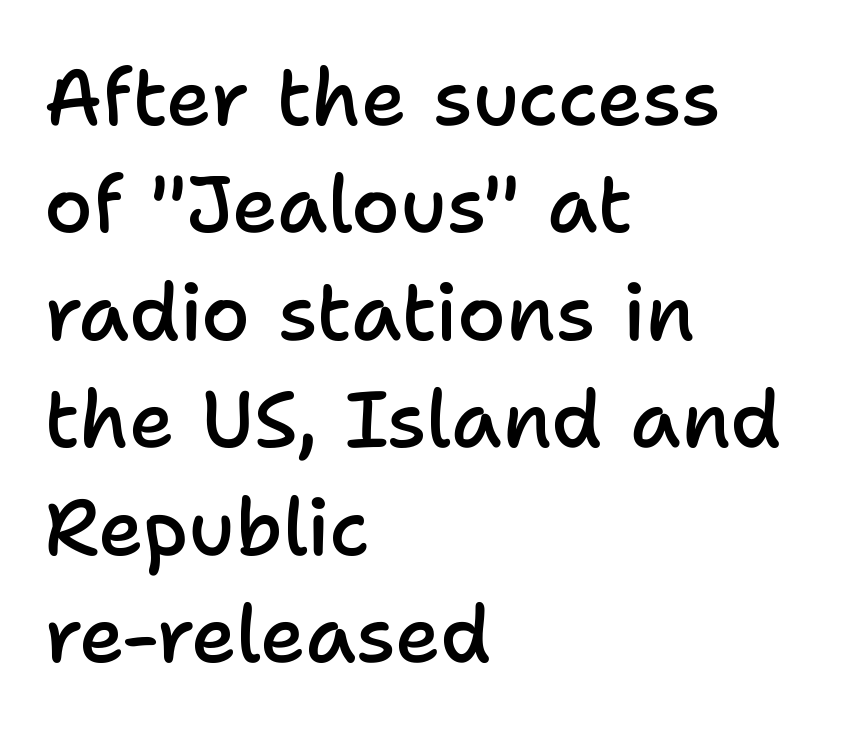
Q: Is the text bold? A: Semi-bold.
Q: Is the text italic (slanted)? A: No, it is upright.
Q: Is the typeface a serif or a sans-serif typeface? A: Sans-serif.
Q: Is the text underlined? A: No.
Q: How is the paragraph aligned? A: Left-aligned.
Q: Is the spacing between letters normal or unusually wide? A: Normal.
Q: Is the spacing between lines tight, normal or loose? A: Normal.
Q: Width (condensed, normal, or wide)? A: Normal.
Q: Stroke contrast? A: Low.
Q: x-height? A: Medium.
Q: Monospaced? A: No.
